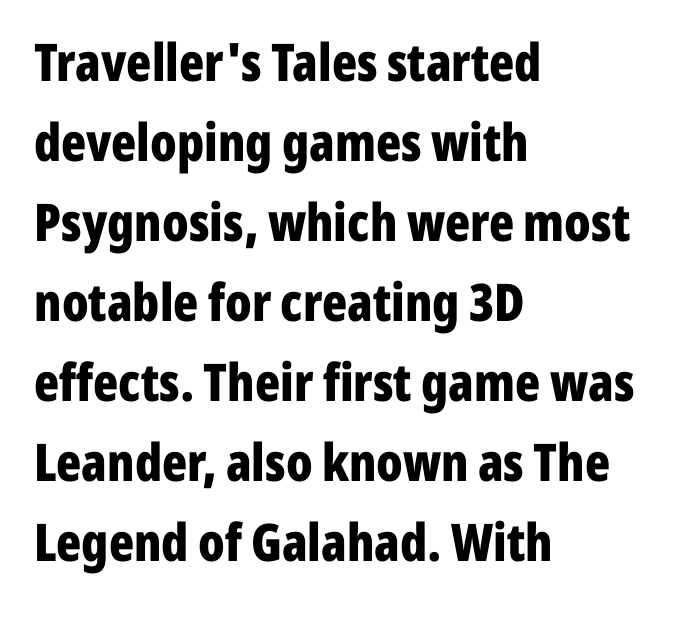
Q: Is the text bold? A: Yes.
Q: Is the text italic (slanted)? A: No, it is upright.
Q: Is the typeface a serif or a sans-serif typeface? A: Sans-serif.
Q: Is the text underlined? A: No.
Q: How is the paragraph aligned? A: Left-aligned.
Q: Is the spacing between letters normal or unusually wide? A: Normal.
Q: Is the spacing between lines tight, normal or loose? A: Normal.
Q: Width (condensed, normal, or wide)? A: Condensed.
Q: Stroke contrast? A: Low.
Q: x-height? A: Medium.
Q: Monospaced? A: No.
